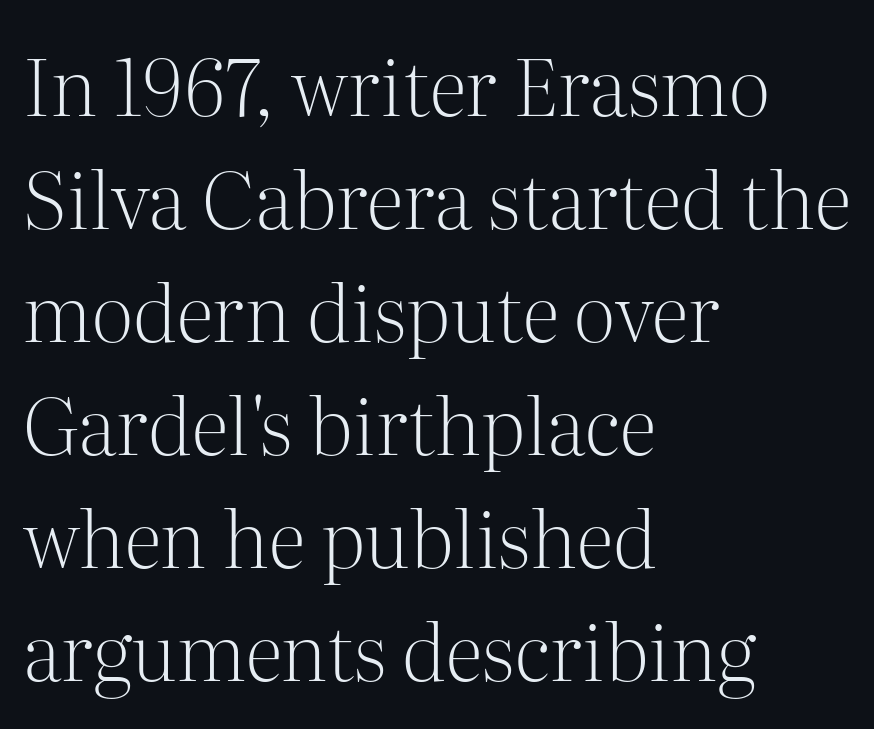
Alignment: flush left. This block has exactly the height ordinary leading produces. Look at the bottom of the vertical strokes: they flare into serifs here. The area under the type is left untouched.
